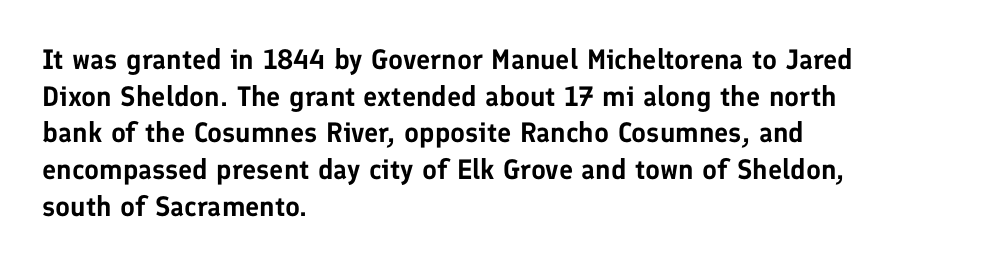
{"serif": "no", "italic": "no", "width": "normal", "stroke_contrast": "low", "x_height": "medium", "monospaced": "no", "underline": "no", "align": "left", "line_spacing": "normal", "line_spacing_ratio": 1.31, "letter_spacing": "normal", "letter_spacing_em": 0.0, "glyph_px": 28}
